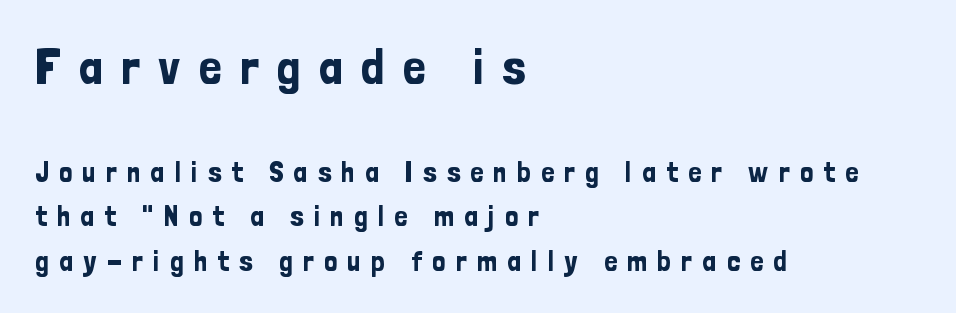
{"serif": "no", "italic": "no", "width": "condensed", "stroke_contrast": "low", "x_height": "medium", "monospaced": "no", "underline": "no", "align": "left", "line_spacing": "normal", "line_spacing_ratio": 1.53, "letter_spacing": "wide", "letter_spacing_em": 0.36, "larger_block": "first", "size_ratio": 1.76, "glyph_px": 51}
